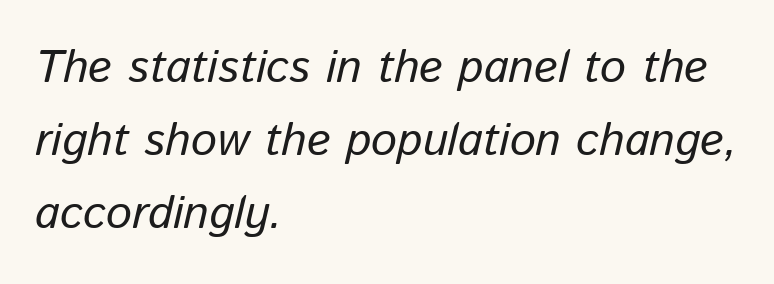
Q: Is the text italic (slanted)? A: Yes, it leans right by about 13 degrees.
Q: Is the text underlined? A: No.
Q: How is the paragraph aligned? A: Left-aligned.
Q: Is the spacing between letters normal or unusually wide? A: Normal.
Q: Is the spacing between lines tight, normal or loose? A: Normal.
Q: Width (condensed, normal, or wide)? A: Normal.
Q: Stroke contrast? A: Low.
Q: x-height? A: Medium.
Q: Monospaced? A: No.
